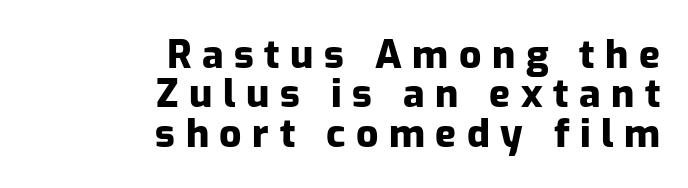
Q: Is the text bold? A: Yes.
Q: Is the text italic (slanted)? A: No, it is upright.
Q: Is the typeface a serif or a sans-serif typeface? A: Sans-serif.
Q: Is the text underlined? A: No.
Q: How is the paragraph aligned? A: Right-aligned.
Q: Is the spacing between letters normal or unusually wide? A: Unusually wide.
Q: Is the spacing between lines tight, normal or loose? A: Tight.
Q: Width (condensed, normal, or wide)? A: Normal.
Q: Stroke contrast? A: Low.
Q: x-height? A: Medium.
Q: Monospaced? A: No.
